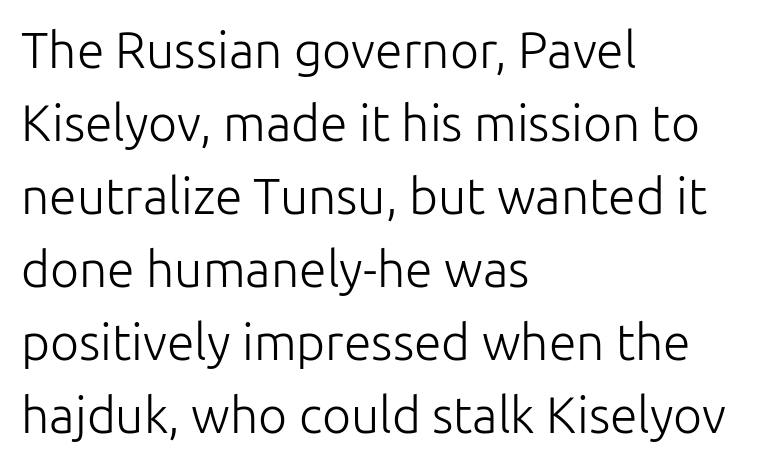
Q: Is the text bold? A: No.
Q: Is the text italic (slanted)? A: No, it is upright.
Q: Is the typeface a serif or a sans-serif typeface? A: Sans-serif.
Q: Is the text underlined? A: No.
Q: How is the paragraph aligned? A: Left-aligned.
Q: Is the spacing between letters normal or unusually wide? A: Normal.
Q: Is the spacing between lines tight, normal or loose? A: Normal.
Q: Width (condensed, normal, or wide)? A: Normal.
Q: Stroke contrast? A: Low.
Q: x-height? A: Medium.
Q: Monospaced? A: No.
